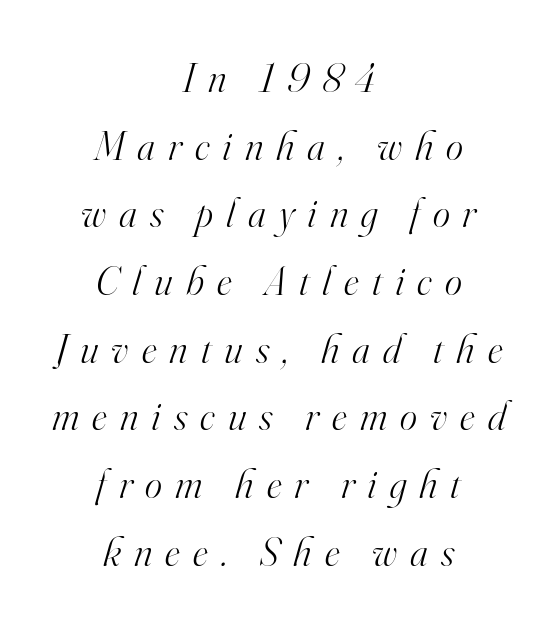
{"serif": "yes", "italic": "yes", "lean": "right", "slant_degrees": 16, "bold": "no", "weight": "light", "width": "normal", "stroke_contrast": "high", "x_height": "small", "monospaced": "no", "underline": "no", "align": "center", "line_spacing": "normal", "line_spacing_ratio": 1.65, "letter_spacing": "wide", "letter_spacing_em": 0.32, "glyph_px": 41}
